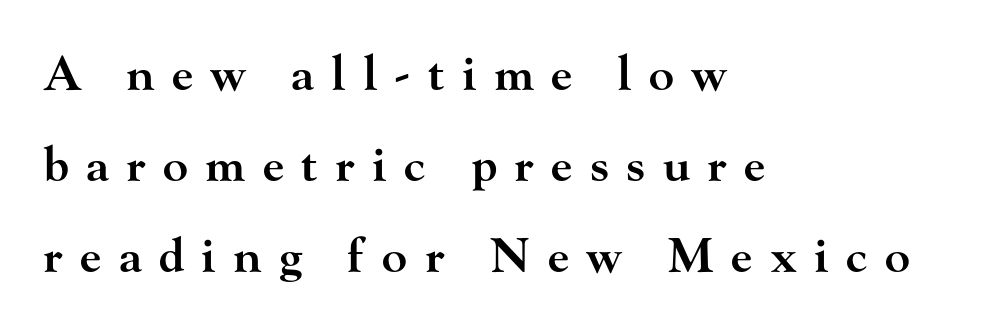
{"serif": "yes", "italic": "no", "bold": "semi", "weight": "semibold", "width": "wide", "stroke_contrast": "high", "x_height": "small", "monospaced": "no", "underline": "no", "align": "left", "line_spacing": "loose", "line_spacing_ratio": 1.94, "letter_spacing": "wide", "letter_spacing_em": 0.37, "glyph_px": 47}
